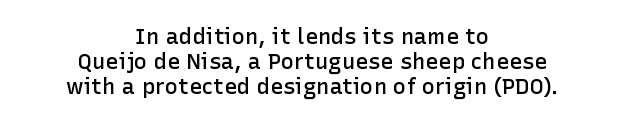
The image shows 22 px text type, upright; set centered, tight line spacing (1.14x), normal letter spacing, not underlined.
